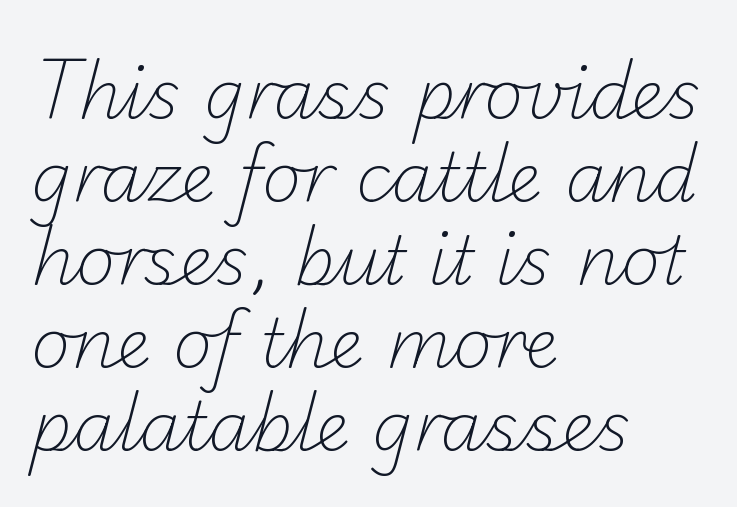
The image shows 68 px light sans-serif type; set left-aligned, line spacing 1.22x, normal letter spacing, not underlined; low stroke contrast and a small x-height.
